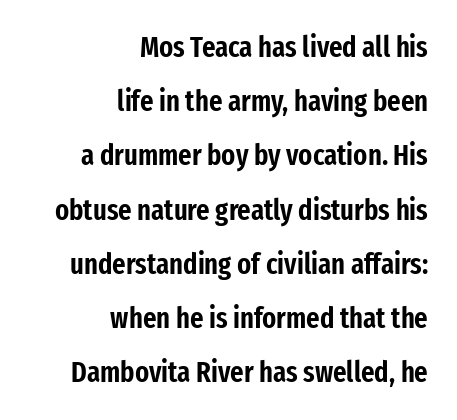
Designer's note — italics off, roman on. Reading down the block, your eye finds every line finishing at a fixed right position. Tracking here is standard; glyphs follow each other at the usual distance. Unmarked baselines from the first word to the last.
